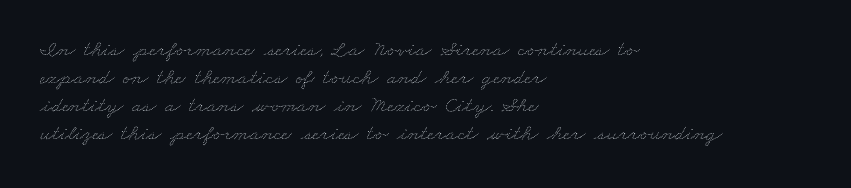
The image shows 22 px text type; set left-aligned, normal line spacing (1.28x), normal letter spacing, not underlined.
